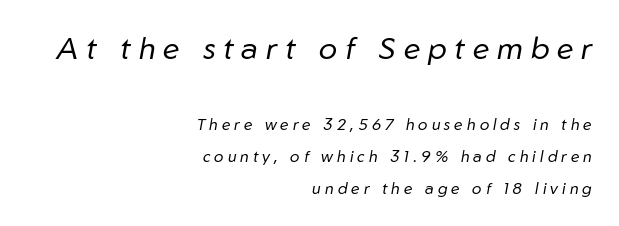
The image shows 31 px regular-weight type, italic (leaning right); set right-aligned, loose line spacing (1.99x), unusually wide letter spacing (+0.25 em), not underlined; the first (top) block is 1.94x larger; low stroke contrast and a medium x-height.
